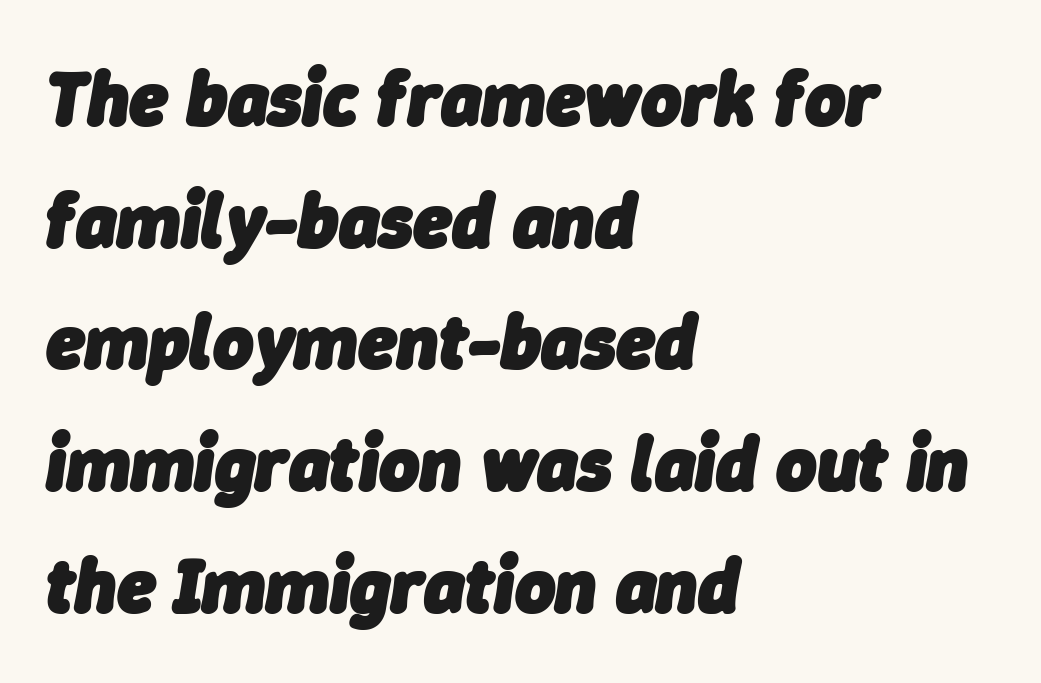
The image shows 77 px heavy type, italic (leaning right); set left-aligned, normal line spacing (1.58x), normal letter spacing, not underlined; low stroke contrast and a medium x-height.
